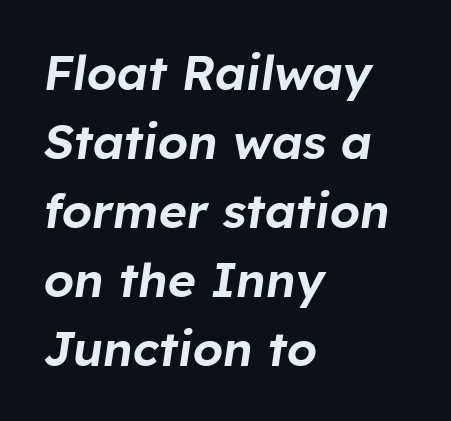
{"italic": "yes", "lean": "right", "slant_degrees": 8, "width": "normal", "stroke_contrast": "low", "x_height": "medium", "monospaced": "no", "underline": "no", "align": "left", "line_spacing": "normal", "line_spacing_ratio": 1.44, "letter_spacing": "normal", "letter_spacing_em": 0.0, "glyph_px": 48}
